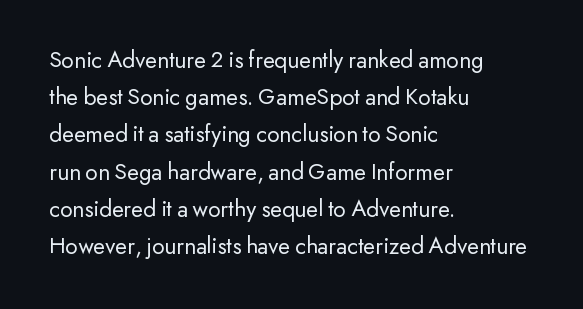
Ordinary non-slanted type is in use. This sample uses plain, unmodified letter spacing. Has an underline been added? It has not. The designer left line spacing at the default. The cut favours lightness, reaching ordinary text weight at its darkest. Layout note: lines flush left.
